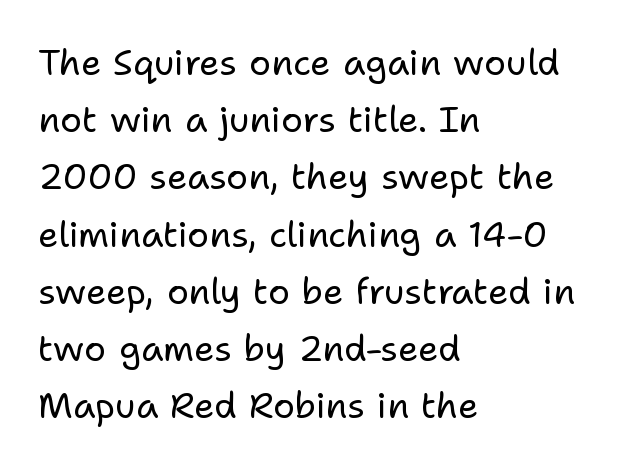
{"serif": "no", "italic": "no", "bold": "no", "weight": "regular", "width": "normal", "stroke_contrast": "low", "x_height": "medium", "monospaced": "no", "underline": "no", "align": "left", "line_spacing": "normal", "line_spacing_ratio": 1.59, "letter_spacing": "normal", "letter_spacing_em": 0.0, "glyph_px": 36}
